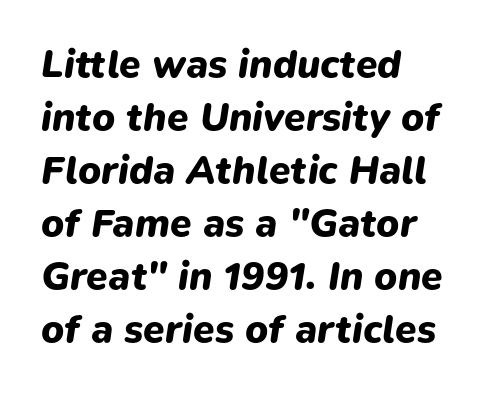
{"italic": "yes", "lean": "right", "slant_degrees": 9, "bold": "yes", "weight": "heavy", "width": "normal", "stroke_contrast": "low", "x_height": "medium", "monospaced": "no", "underline": "no", "align": "left", "line_spacing": "normal", "line_spacing_ratio": 1.36, "letter_spacing": "normal", "letter_spacing_em": 0.0, "glyph_px": 39}
